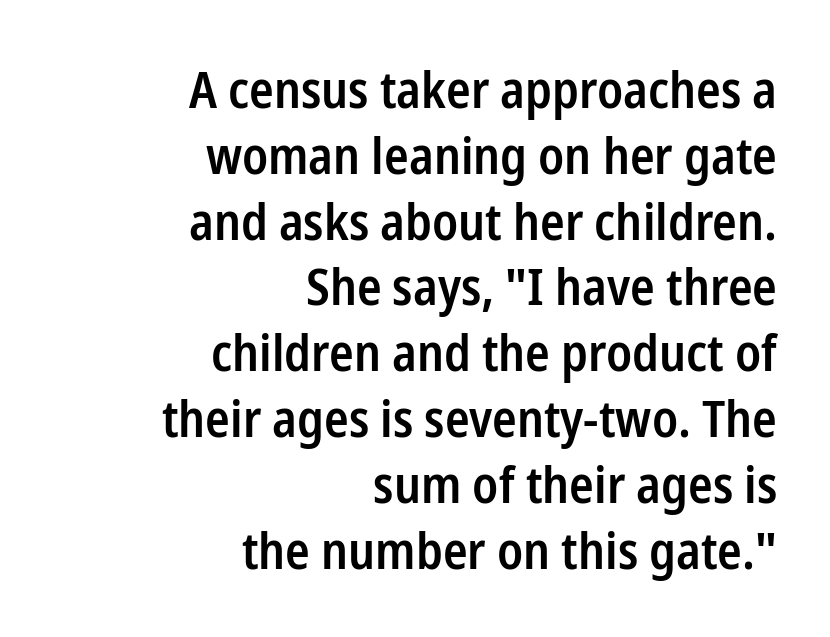
Italic: no, the glyphs are upright roman. The area under the type is left untouched. Is the type bold? Partly — it's a semibold, heavier than regular but not fully bold. Look at the bottom of the vertical strokes: they stop flat, with no serifs.
